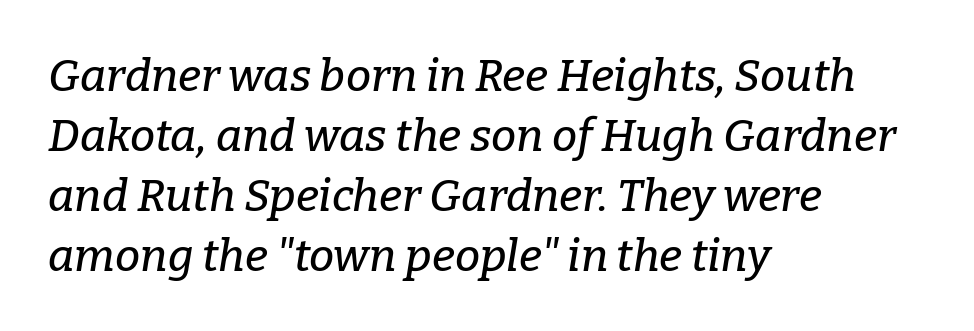
{"serif": "yes", "italic": "yes", "lean": "right", "slant_degrees": 9, "width": "normal", "stroke_contrast": "low", "x_height": "medium", "monospaced": "no", "underline": "no", "align": "left", "line_spacing": "normal", "line_spacing_ratio": 1.33, "letter_spacing": "normal", "letter_spacing_em": 0.0, "glyph_px": 45}
